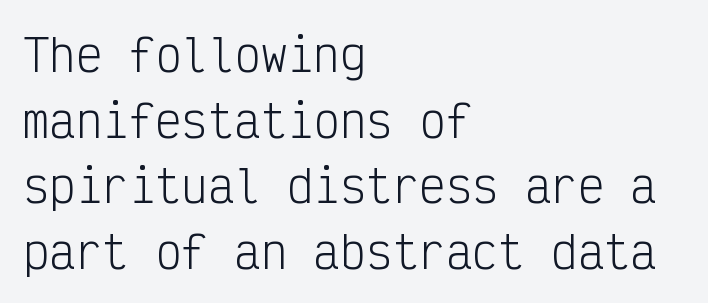
Q: Is the text bold? A: No.
Q: Is the text italic (slanted)? A: No, it is upright.
Q: Is the typeface a serif or a sans-serif typeface? A: Sans-serif.
Q: Is the text underlined? A: No.
Q: How is the paragraph aligned? A: Left-aligned.
Q: Is the spacing between letters normal or unusually wide? A: Normal.
Q: Is the spacing between lines tight, normal or loose? A: Normal.
Q: Width (condensed, normal, or wide)? A: Condensed.
Q: Stroke contrast? A: Low.
Q: x-height? A: Medium.
Q: Monospaced? A: Yes.
